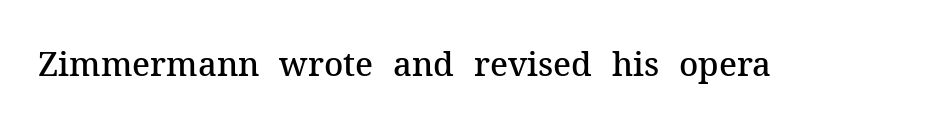
{"serif": "yes", "italic": "no", "bold": "semi", "weight": "semibold", "width": "normal", "stroke_contrast": "medium", "x_height": "medium", "monospaced": "no", "underline": "no", "letter_spacing": "normal", "letter_spacing_em": 0.0, "glyph_px": 33}
